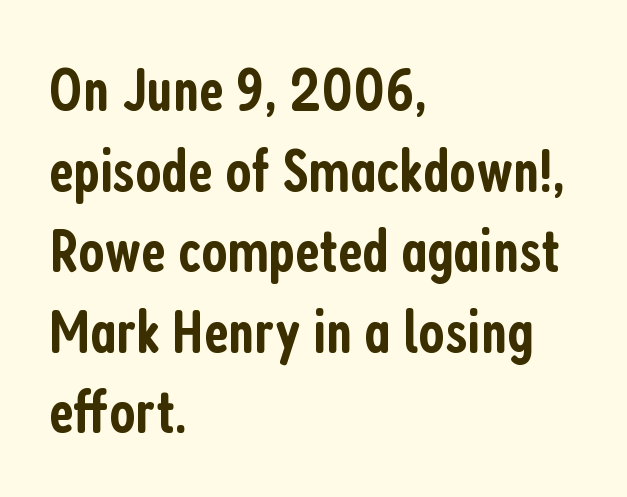
{"serif": "no", "italic": "no", "bold": "semi", "weight": "semibold", "width": "condensed", "stroke_contrast": "low", "x_height": "medium", "monospaced": "no", "underline": "no", "align": "left", "line_spacing": "normal", "line_spacing_ratio": 1.3, "letter_spacing": "normal", "letter_spacing_em": 0.0, "glyph_px": 62}
